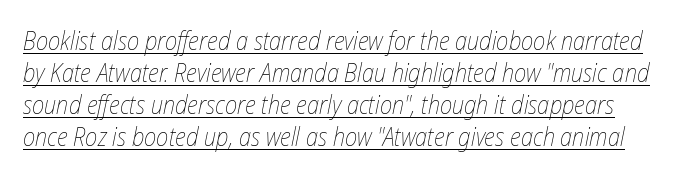
{"italic": "yes", "lean": "right", "slant_degrees": 12, "bold": "no", "underline": "yes", "line_spacing": "normal", "line_spacing_ratio": 1.28, "letter_spacing": "normal", "letter_spacing_em": 0.0, "glyph_px": 25}
